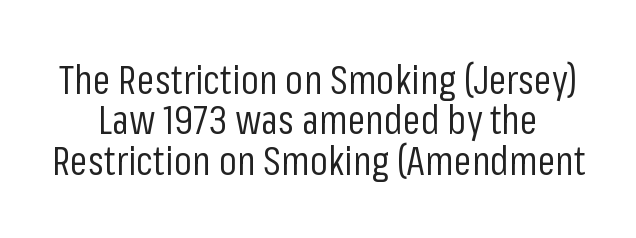
{"serif": "no", "italic": "no", "bold": "no", "weight": "regular", "width": "condensed", "stroke_contrast": "low", "x_height": "medium", "monospaced": "no", "underline": "no", "line_spacing": "tight", "line_spacing_ratio": 1.01, "letter_spacing": "normal", "letter_spacing_em": 0.0, "glyph_px": 40}
